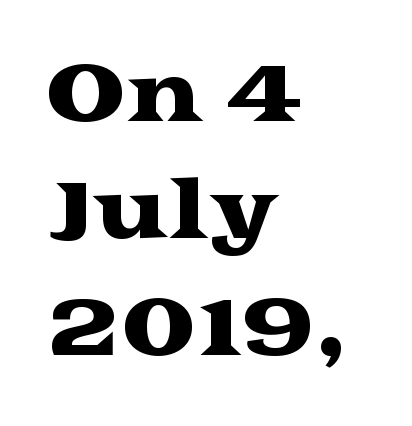
Are there feet on the stems? There are — it's a serif. The line-height multiplier appears to be the usual default. Letter spacing: default. The face used here is proportionally spaced, like ordinary book or web type. Lines of text with bare space underneath.
